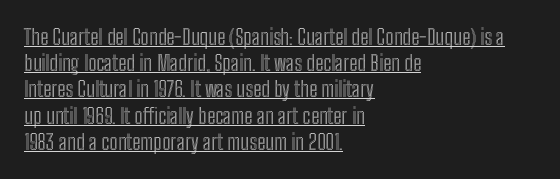
The image shows 21 px text type, upright; set left-aligned, normal line spacing (1.25x), normal letter spacing, underlined.
